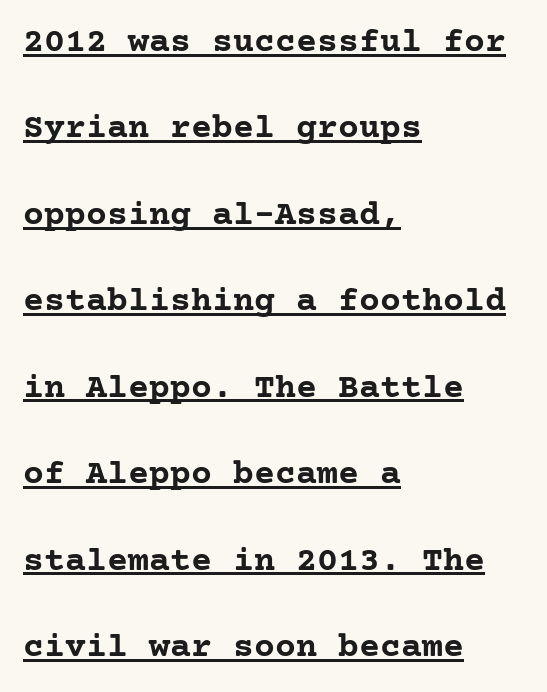
{"serif": "yes", "italic": "no", "bold": "yes", "weight": "semibold", "width": "normal", "stroke_contrast": "low", "x_height": "medium", "underline": "yes", "align": "left", "line_spacing": "loose", "line_spacing_ratio": 2.47, "letter_spacing": "normal", "letter_spacing_em": 0.0, "glyph_px": 35}
